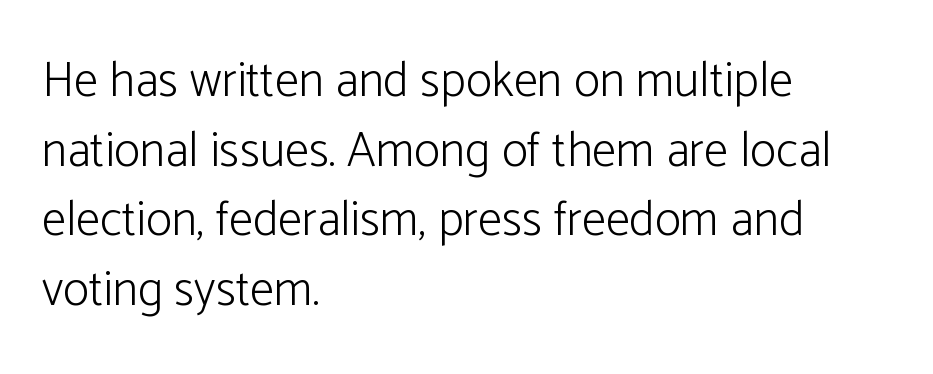
Q: Is the text bold? A: No.
Q: Is the text italic (slanted)? A: No, it is upright.
Q: Is the typeface a serif or a sans-serif typeface? A: Sans-serif.
Q: Is the text underlined? A: No.
Q: How is the paragraph aligned? A: Left-aligned.
Q: Is the spacing between letters normal or unusually wide? A: Normal.
Q: Is the spacing between lines tight, normal or loose? A: Normal.
Q: Width (condensed, normal, or wide)? A: Normal.
Q: Stroke contrast? A: Low.
Q: x-height? A: Medium.
Q: Monospaced? A: No.
